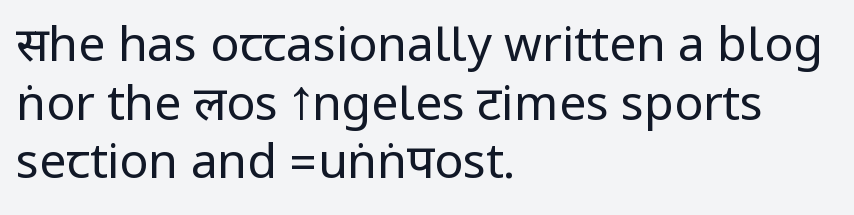
Q: Is the text bold? A: No.
Q: Is the text italic (slanted)? A: No, it is upright.
Q: Is the typeface a serif or a sans-serif typeface? A: Sans-serif.
Q: Is the text underlined? A: No.
Q: How is the paragraph aligned? A: Left-aligned.
Q: Is the spacing between letters normal or unusually wide? A: Normal.
Q: Width (condensed, normal, or wide)? A: Condensed.
Q: Stroke contrast? A: Low.
